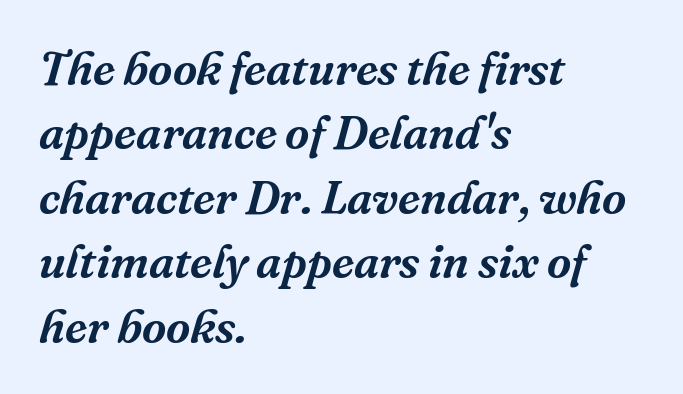
Italic: yes, the glyphs are oblique. Old-style or modern, the face here clearly has serifs. Looks like regular typesetting: each glyph gets only the width it needs. The ragged edge is on the right, which tells us the setting is flush left. Successive baselines arrive at the customary interval. Is the letter spacing exaggerated? No — it looks like the ordinary default.
